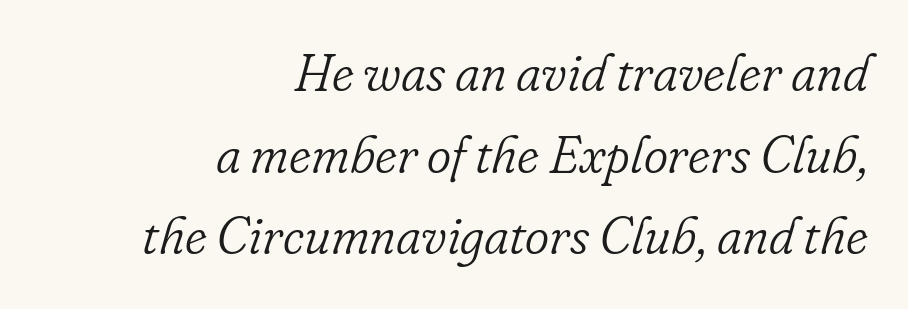
{"serif": "yes", "italic": "yes", "lean": "right", "slant_degrees": 16, "bold": "no", "weight": "light", "width": "normal", "stroke_contrast": "low", "x_height": "small", "monospaced": "no", "underline": "no", "align": "right", "line_spacing": "normal", "line_spacing_ratio": 1.57, "letter_spacing": "normal", "letter_spacing_em": 0.0, "glyph_px": 52}
